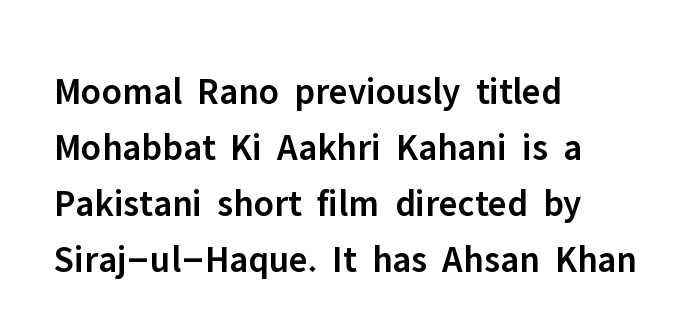
The image shows 38 px semibold sans-serif type, upright; set left-aligned, normal line spacing (1.47x), normal letter spacing, not underlined; low stroke contrast and a medium x-height.
